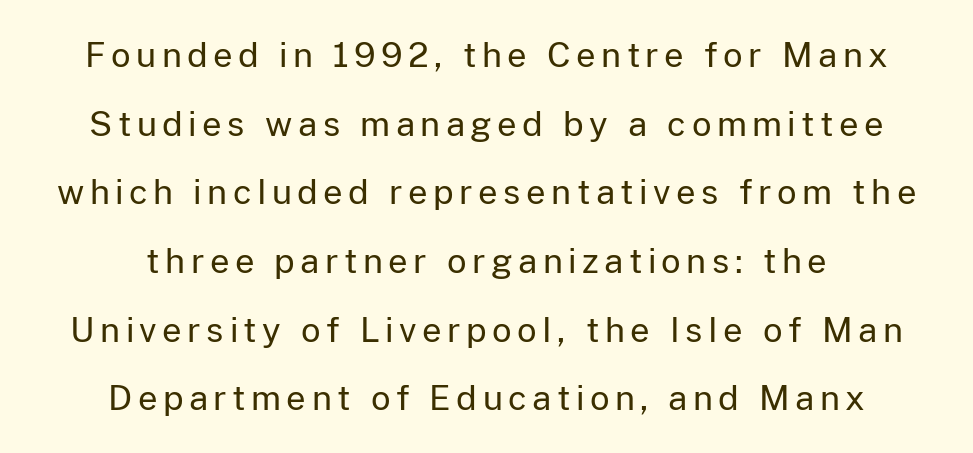
The image shows 34 px regular-weight sans-serif type, upright; set centered, loose line spacing (2.02x), not underlined; low stroke contrast and a medium x-height.
